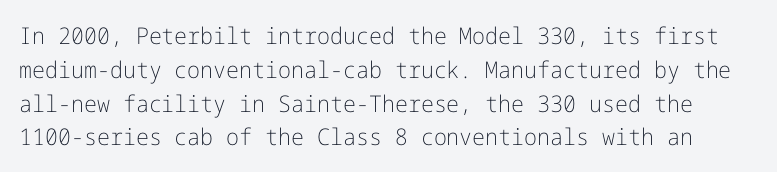
The letters stand upright; this is a roman face. On a weight scale, this lands at 450 or below. Any mark beneath the type? The region is blank. The letterforms sit shoulder to shoulder at normal distance. The rendering uses a moderate line-height, typical for paragraphs.
